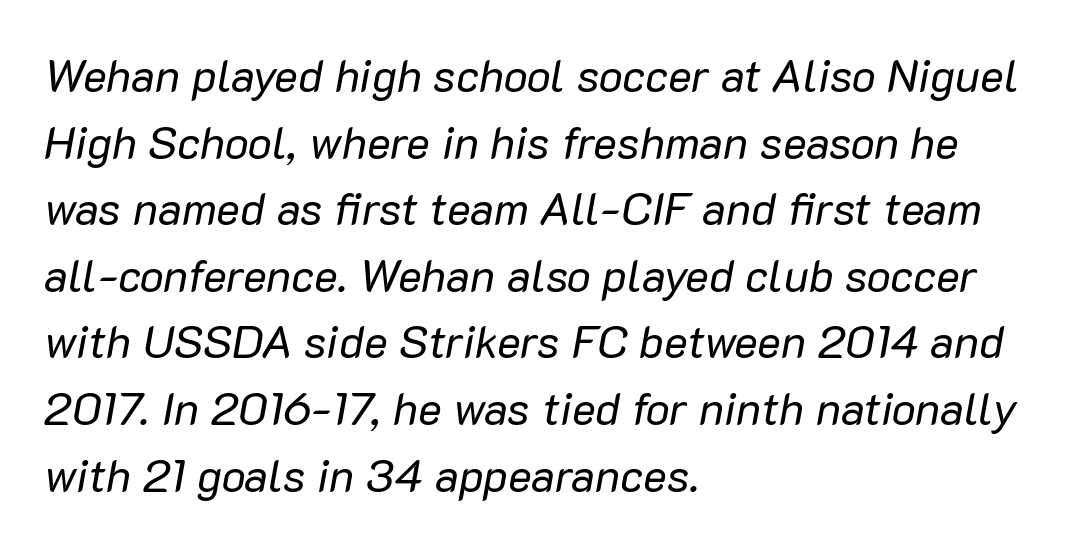
The typography opts for an oblique posture over an upright one. The strip under each line holds only bare page. The passage shown is typed in a proportional face where columns would drift. Vertical spacing — default. Spacing between characters is what you'd get straight out of the box.
